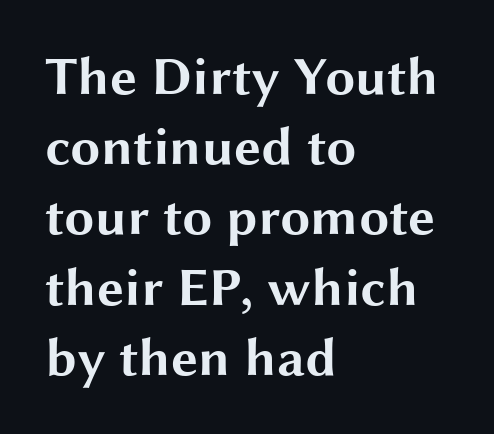
The image shows 54 px bold, wide sans-serif type, upright; set left-aligned, normal line spacing (1.3x), normal letter spacing, not underlined; medium stroke contrast and a medium x-height.
